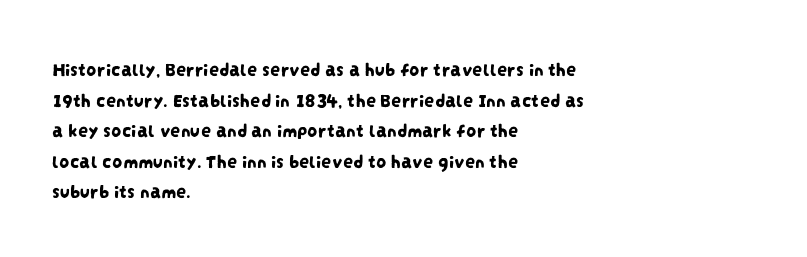
The image shows 20 px text type; set left-aligned, normal line spacing (1.53x), normal letter spacing, not underlined.
